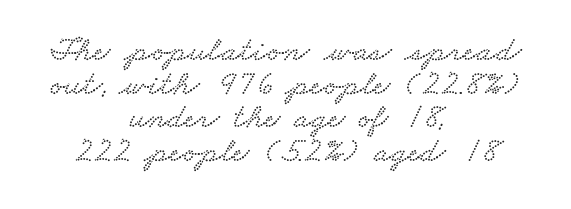
Q: Is the typeface a serif or a sans-serif typeface? A: Serif.
Q: Is the text underlined? A: No.
Q: How is the paragraph aligned? A: Centered.
Q: Is the spacing between letters normal or unusually wide? A: Normal.
Q: Is the spacing between lines tight, normal or loose? A: Tight.
Q: Width (condensed, normal, or wide)? A: Wide.
Q: Stroke contrast? A: Low.
Q: x-height? A: Small.
Q: Monospaced? A: No.
